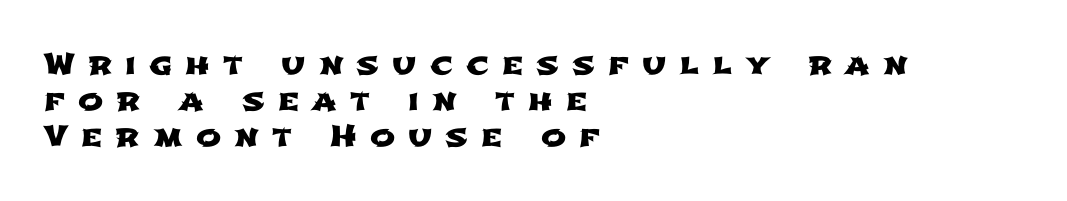
The image shows 30 px wide sans-serif type; set left-aligned, line spacing 1.2x, unusually wide letter spacing (+0.44 em), not underlined; low stroke contrast and a medium x-height.
